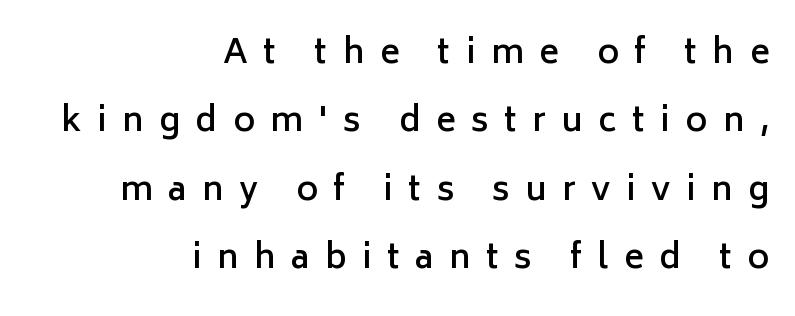
{"serif": "no", "italic": "no", "bold": "semi", "weight": "semibold", "width": "normal", "stroke_contrast": "low", "x_height": "medium", "monospaced": "no", "underline": "no", "align": "right", "line_spacing": "loose", "line_spacing_ratio": 2.07, "letter_spacing": "wide", "letter_spacing_em": 0.47, "glyph_px": 33}
